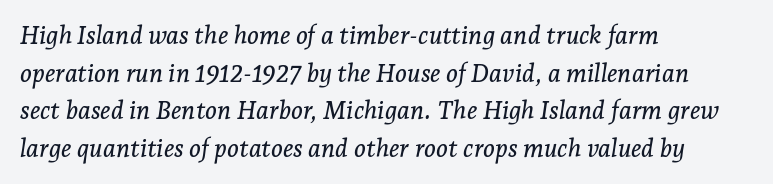
{"italic": "yes", "lean": "right", "slant_degrees": 7, "underline": "no", "align": "left", "line_spacing": "normal", "line_spacing_ratio": 1.51, "letter_spacing": "normal", "letter_spacing_em": 0.0, "glyph_px": 25}
